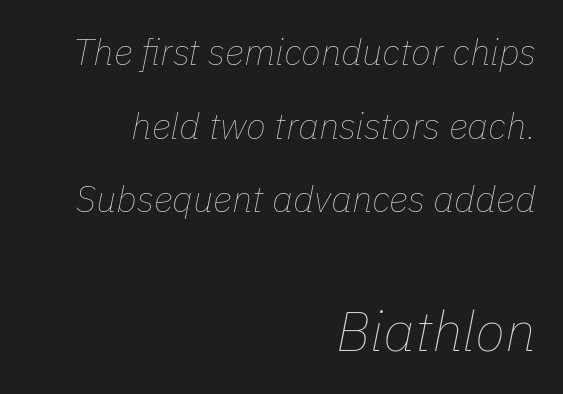
{"italic": "yes", "lean": "right", "slant_degrees": 11, "bold": "no", "weight": "thin", "width": "normal", "stroke_contrast": "low", "x_height": "medium", "monospaced": "no", "underline": "no", "align": "right", "line_spacing": "loose", "line_spacing_ratio": 1.99, "letter_spacing": "normal", "letter_spacing_em": 0.0, "larger_block": "second", "size_ratio": 1.51, "glyph_px": 56}
